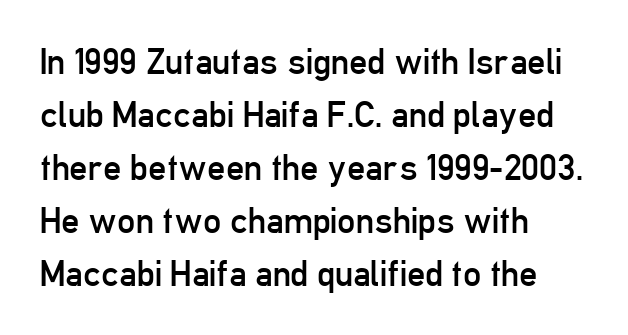
The image shows 36 px regular-weight, condensed sans-serif type, upright; set left-aligned, normal line spacing (1.47x), normal letter spacing, not underlined; low stroke contrast and a medium x-height.
